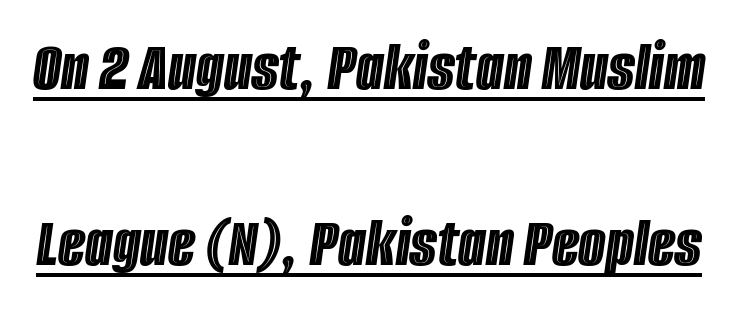
Q: Is the text italic (slanted)? A: Yes, it leans right by about 8 degrees.
Q: Is the text underlined? A: Yes.
Q: Is the spacing between letters normal or unusually wide? A: Normal.
Q: Is the spacing between lines tight, normal or loose? A: Loose.
Q: Width (condensed, normal, or wide)? A: Condensed.
Q: x-height? A: Large.
Q: Monospaced? A: No.
